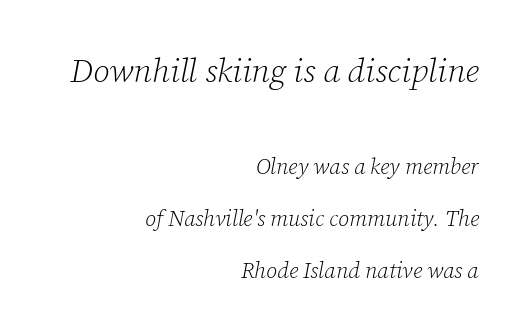
{"serif": "yes", "italic": "yes", "lean": "right", "slant_degrees": 12, "bold": "no", "weight": "light", "width": "normal", "stroke_contrast": "low", "x_height": "medium", "monospaced": "no", "underline": "no", "align": "right", "line_spacing": "loose", "line_spacing_ratio": 2.36, "letter_spacing": "normal", "letter_spacing_em": 0.0, "larger_block": "first", "size_ratio": 1.5, "glyph_px": 33}
